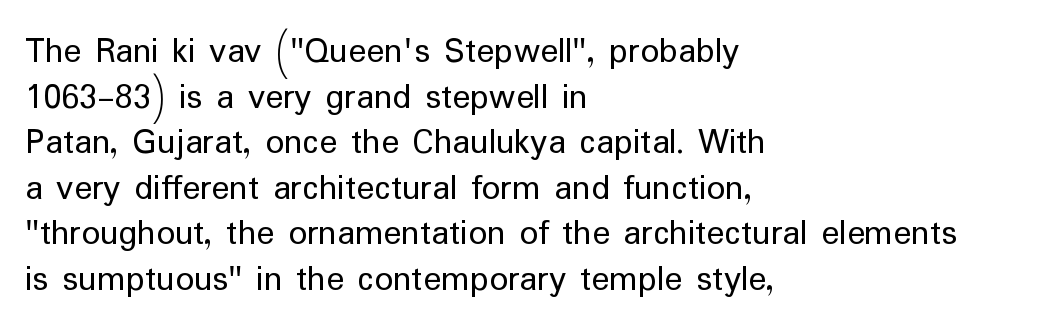
Ordinary non-slanted type is in use. These lines are rendered in a variable-pitch font. Glyph-to-glyph distance matches everyday printed text. The string is rendered with underlining switched off. The font is comparable to plain body text, perhaps lighter. The setting favours the left margin, as ordinary paragraphs usually do.
